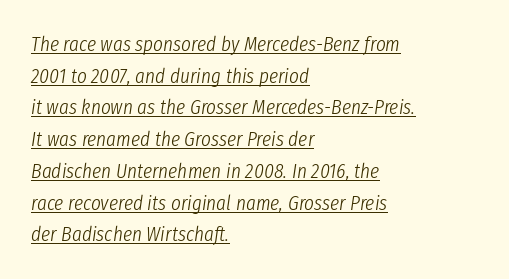
Q: Is the text bold? A: No.
Q: Is the text italic (slanted)? A: Yes, it leans right by about 8 degrees.
Q: Is the text underlined? A: Yes.
Q: How is the paragraph aligned? A: Left-aligned.
Q: Is the spacing between letters normal or unusually wide? A: Normal.
Q: Is the spacing between lines tight, normal or loose? A: Normal.
